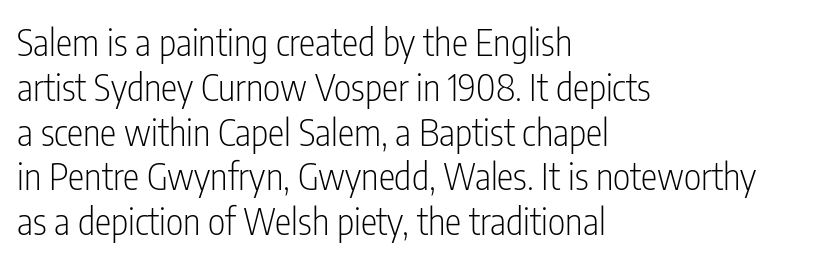
Q: Is the text bold? A: No.
Q: Is the text italic (slanted)? A: No, it is upright.
Q: Is the typeface a serif or a sans-serif typeface? A: Sans-serif.
Q: Is the text underlined? A: No.
Q: How is the paragraph aligned? A: Left-aligned.
Q: Is the spacing between letters normal or unusually wide? A: Normal.
Q: Width (condensed, normal, or wide)? A: Condensed.
Q: Stroke contrast? A: Low.
Q: x-height? A: Medium.
Q: Monospaced? A: No.
